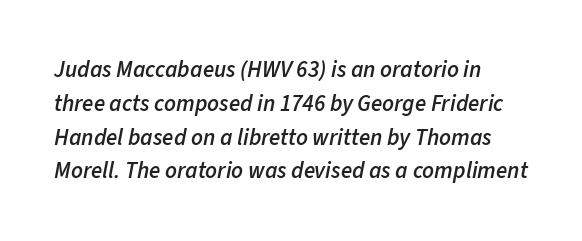
The image shows 23 px text type, italic (leaning right); set normal line spacing (1.47x), normal letter spacing, not underlined.
